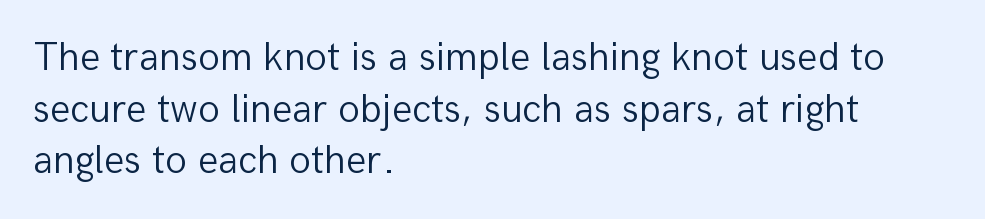
The image shows 40 px light sans-serif type, upright; set left-aligned, normal line spacing (1.29x), normal letter spacing, not underlined; low stroke contrast and a medium x-height.
